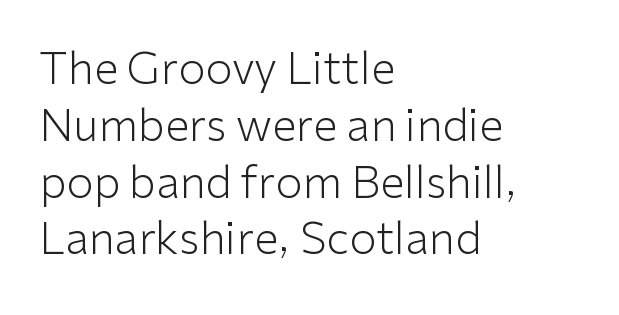
The image shows 44 px light sans-serif type, upright; set left-aligned, normal line spacing (1.29x), normal letter spacing, not underlined; low stroke contrast and a medium x-height.
